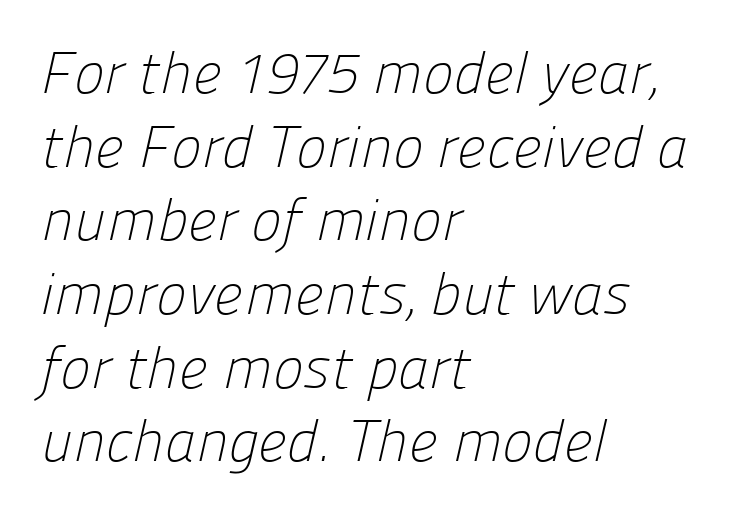
Q: Is the text bold? A: No.
Q: Is the typeface a serif or a sans-serif typeface? A: Sans-serif.
Q: Is the text underlined? A: No.
Q: How is the paragraph aligned? A: Left-aligned.
Q: Is the spacing between letters normal or unusually wide? A: Normal.
Q: Is the spacing between lines tight, normal or loose? A: Normal.
Q: Width (condensed, normal, or wide)? A: Normal.
Q: Stroke contrast? A: Low.
Q: x-height? A: Medium.
Q: Monospaced? A: No.
